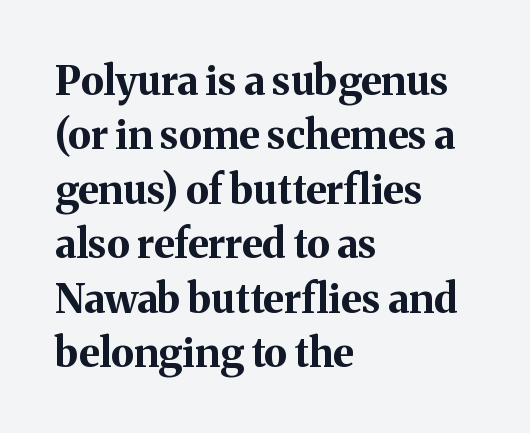
The image shows 40 px bold serif type, upright; set left-aligned, normal line spacing (1.36x), normal letter spacing, not underlined; medium stroke contrast and a medium x-height.
